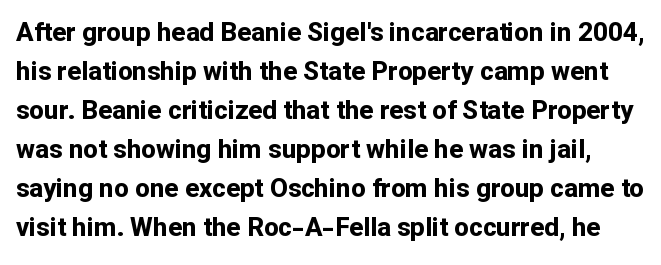
The image shows 26 px bold type, upright; set normal line spacing (1.5x), normal letter spacing, not underlined.
